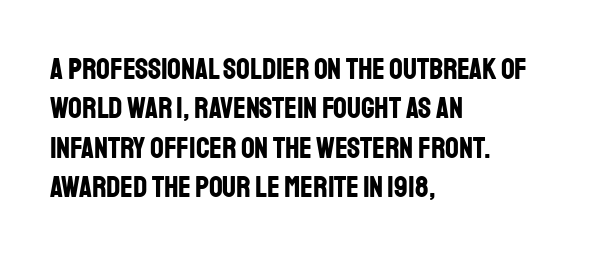
Q: Is the text bold? A: Yes.
Q: Is the text italic (slanted)? A: No, it is upright.
Q: Is the typeface a serif or a sans-serif typeface? A: Sans-serif.
Q: Is the text underlined? A: No.
Q: How is the paragraph aligned? A: Left-aligned.
Q: Is the spacing between letters normal or unusually wide? A: Normal.
Q: Is the spacing between lines tight, normal or loose? A: Normal.
Q: Width (condensed, normal, or wide)? A: Condensed.
Q: Stroke contrast? A: Low.
Q: x-height? A: Large.
Q: Monospaced? A: No.
